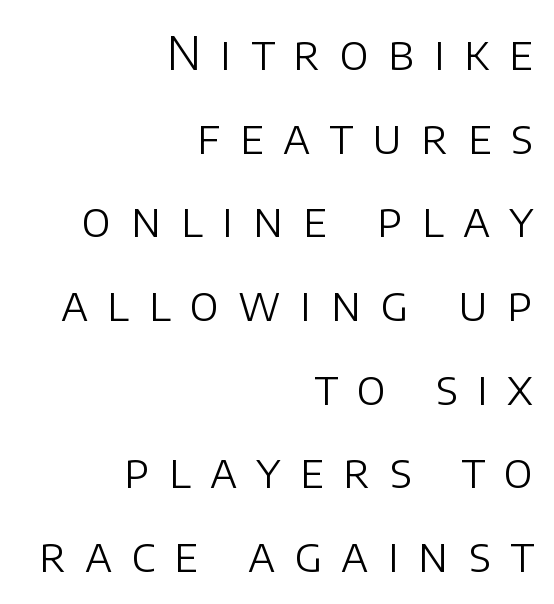
Words float on clear page, feet unadorned. The rag falls on the left side of this text block. The font family rendered here belongs to the sans-serif group. Designer's note — italics off, roman on. Each stroke keeps to a modest, everyday thickness or less. These lines are rendered in a variable-pitch font.
